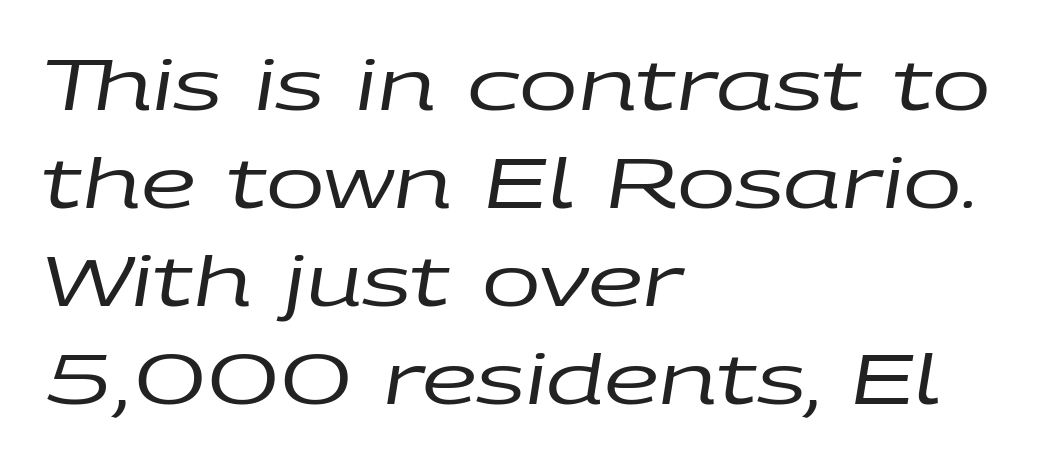
{"italic": "yes", "lean": "right", "slant_degrees": 9, "bold": "no", "weight": "regular", "width": "wide", "stroke_contrast": "low", "x_height": "large", "monospaced": "no", "underline": "no", "align": "left", "line_spacing": "normal", "line_spacing_ratio": 1.4, "letter_spacing": "normal", "letter_spacing_em": 0.0, "glyph_px": 70}
